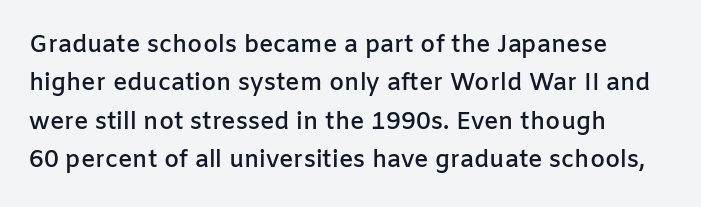
{"italic": "no", "bold": "semi", "underline": "no", "align": "left", "line_spacing": "normal", "line_spacing_ratio": 1.6, "letter_spacing": "normal", "letter_spacing_em": 0.0, "glyph_px": 24}
